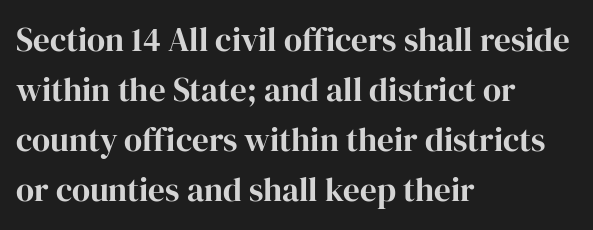
The passage shown is not underscored anywhere. The face used here is seriffed, in the tradition of book romans. Does extra space separate the letters? No, they use regular spacing. The rag falls on the right side of this text block. Compared with typical paragraphs, the rows here are spaced about the same.
